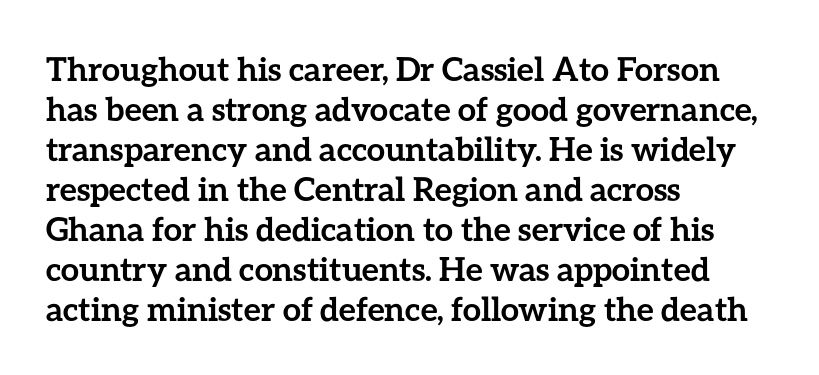
The image shows 33 px semibold type, upright; set left-aligned, line spacing 1.21x, normal letter spacing, not underlined; low stroke contrast and a medium x-height.
